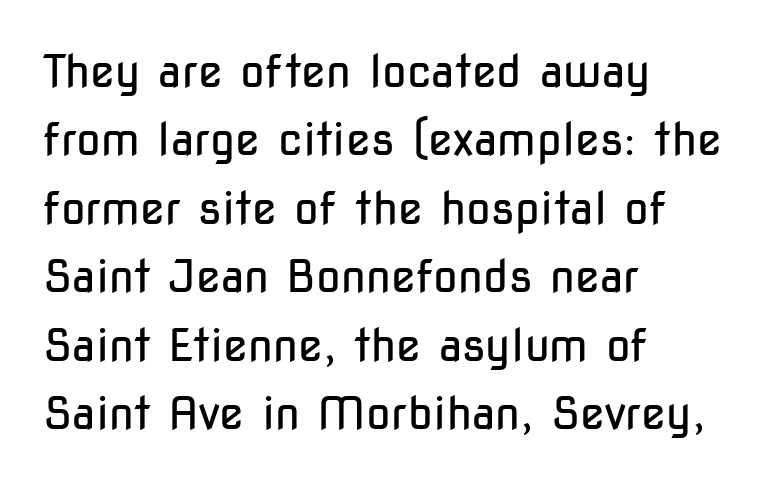
{"serif": "no", "italic": "no", "bold": "no", "weight": "regular", "width": "condensed", "stroke_contrast": "low", "x_height": "medium", "monospaced": "no", "underline": "no", "align": "left", "line_spacing": "normal", "line_spacing_ratio": 1.52, "letter_spacing": "normal", "letter_spacing_em": 0.0, "glyph_px": 45}
